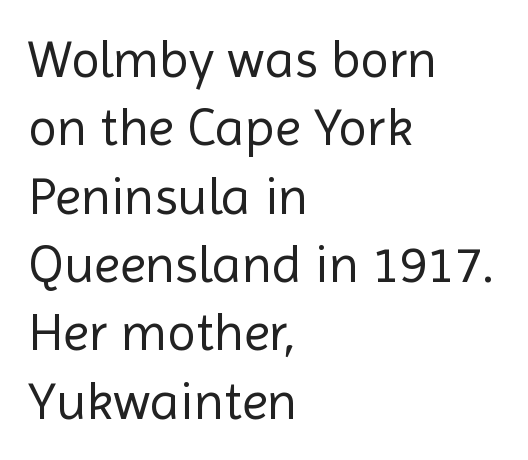
{"serif": "no", "italic": "no", "bold": "no", "weight": "regular", "width": "normal", "x_height": "medium", "monospaced": "no", "underline": "no", "align": "left", "line_spacing": "normal", "line_spacing_ratio": 1.29, "letter_spacing": "normal", "letter_spacing_em": 0.0, "glyph_px": 53}
